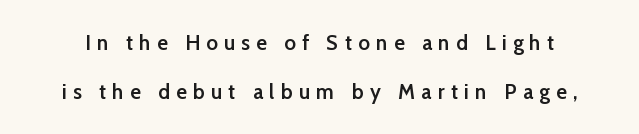
{"italic": "no", "bold": "semi", "underline": "no", "line_spacing": "loose", "line_spacing_ratio": 2.25, "letter_spacing": "wide", "letter_spacing_em": 0.29, "glyph_px": 22}
